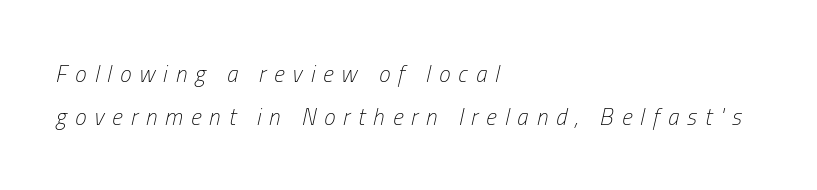
{"italic": "yes", "lean": "right", "slant_degrees": 13, "bold": "no", "underline": "no", "align": "left", "line_spacing_ratio": 1.89, "letter_spacing": "wide", "letter_spacing_em": 0.35, "glyph_px": 23}
